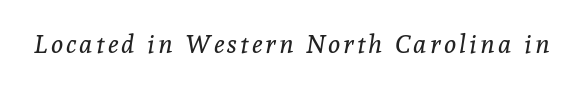
Q: Is the text bold? A: No.
Q: Is the text italic (slanted)? A: Yes, it leans right by about 8 degrees.
Q: Is the text underlined? A: No.
